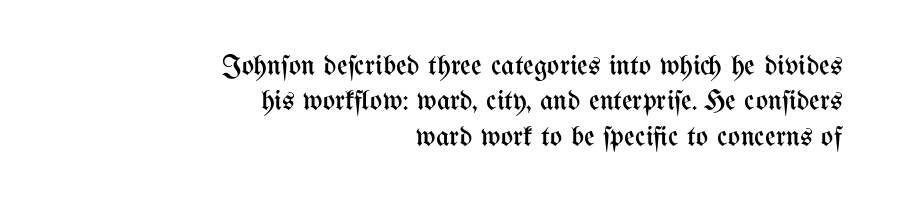
{"italic": "no", "bold": "no", "weight": "regular", "width": "condensed", "stroke_contrast": "medium", "x_height": "medium", "monospaced": "no", "underline": "no", "align": "right", "line_spacing_ratio": 1.22, "letter_spacing": "normal", "letter_spacing_em": 0.0, "glyph_px": 29}
